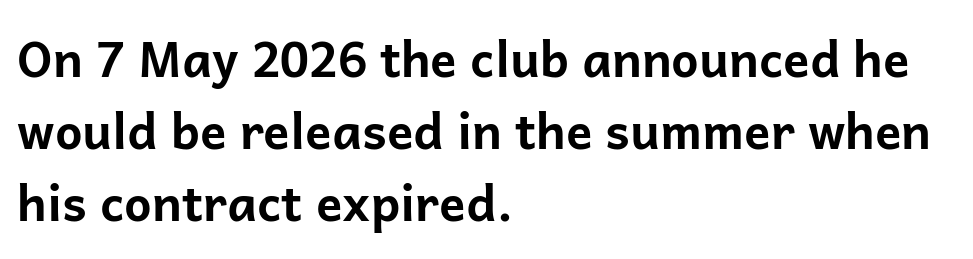
The image shows 49 px bold sans-serif type, upright; set left-aligned, normal line spacing (1.47x), normal letter spacing, not underlined; low stroke contrast and a medium x-height.
